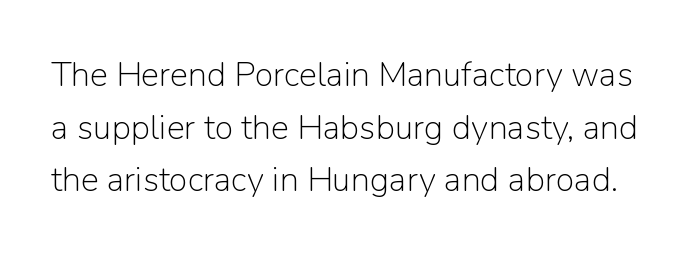
Is this a fixed-width face? No — the glyphs have proportional, varying widths. Examine the stroke ends and you'll find no serifs. In terms of letterspacing, this is plain default setting. This is roman type, the default non-slanted kind.
